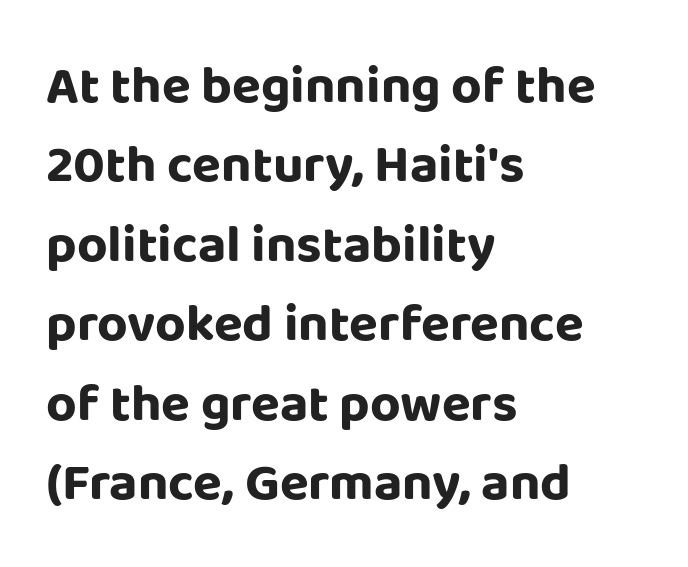
{"serif": "no", "italic": "no", "bold": "yes", "weight": "bold", "width": "normal", "stroke_contrast": "low", "x_height": "large", "monospaced": "no", "underline": "no", "align": "left", "line_spacing": "normal", "line_spacing_ratio": 1.5, "letter_spacing": "normal", "letter_spacing_em": 0.0, "glyph_px": 53}
